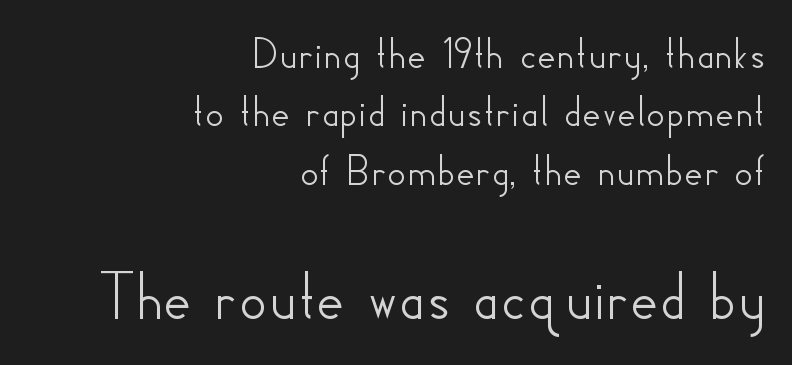
Q: Is the text italic (slanted)? A: No, it is upright.
Q: Is the typeface a serif or a sans-serif typeface? A: Sans-serif.
Q: Is the text underlined? A: No.
Q: How is the paragraph aligned? A: Right-aligned.
Q: Is the spacing between letters normal or unusually wide? A: Normal.
Q: Is the spacing between lines tight, normal or loose? A: Normal.
Q: Which block of text is set in a larger size, the first (top) or the second (bottom)? A: The second (bottom) one.
Q: Width (condensed, normal, or wide)? A: Normal.
Q: Stroke contrast? A: Low.
Q: x-height? A: Small.
Q: Monospaced? A: No.
